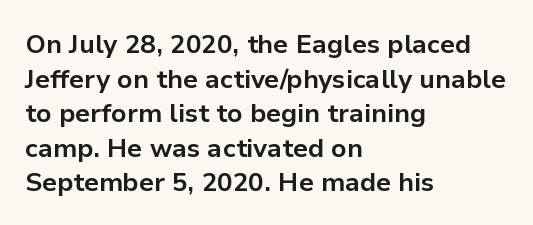
Do the letters lean? They stand straight. Standard letterfit; no display-style spreading of the glyphs. The strip under each line holds only bare page. The rendering anchors every line to the left-hand side. The glyphs have the mass of a bold cut. Quick note: interline space is typical.
